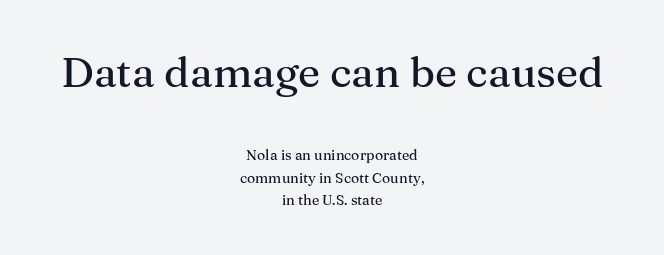
The image shows 42 px serif type, upright; set centered, normal line spacing (1.61x), normal letter spacing, not underlined; the first (top) block is 3.0x larger; medium stroke contrast and a medium x-height.
